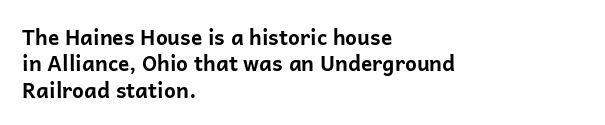
{"italic": "no", "bold": "yes", "underline": "no", "align": "left", "line_spacing": "normal", "line_spacing_ratio": 1.26, "letter_spacing": "normal", "letter_spacing_em": 0.0, "glyph_px": 21}
